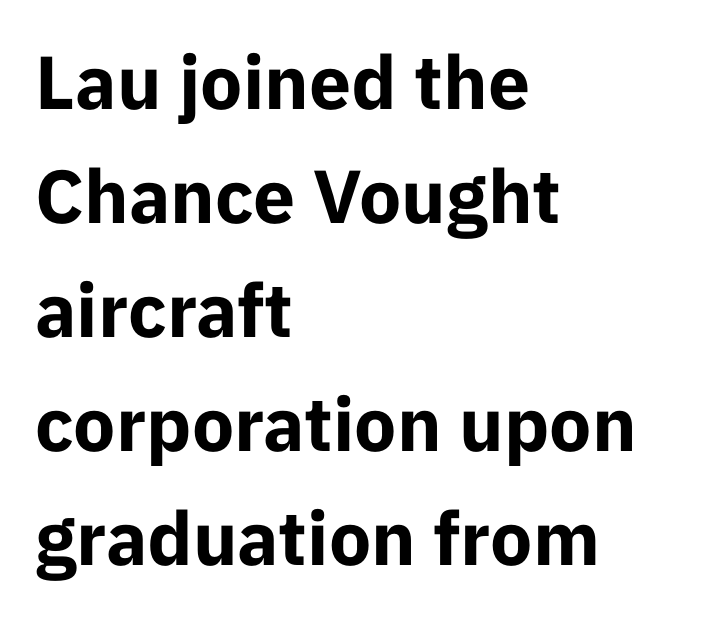
{"serif": "no", "italic": "no", "bold": "yes", "weight": "bold", "width": "normal", "stroke_contrast": "low", "x_height": "medium", "monospaced": "no", "underline": "no", "align": "left", "line_spacing": "normal", "line_spacing_ratio": 1.52, "letter_spacing": "normal", "letter_spacing_em": 0.0, "glyph_px": 75}
